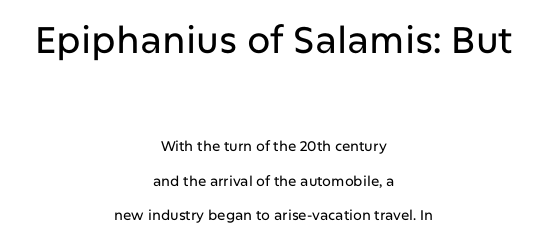
Every row of glyphs is offset so its center matches the block's center. The letters in the upper block stand taller than those in the block below. Spacing between characters is what you'd get straight out of the box. The letters advance in unequal steps, a hallmark of proportional type. Is this a sans? Yes — the strokes have no serifs. This rendering features lettering with no underline.
